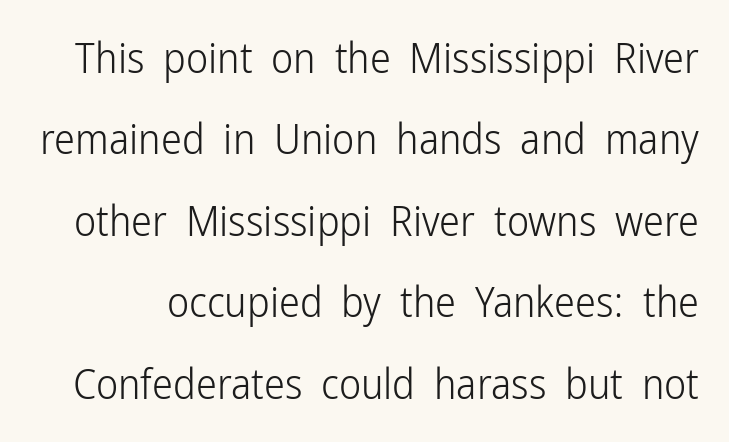
{"serif": "no", "italic": "no", "bold": "no", "weight": "light", "width": "condensed", "stroke_contrast": "low", "x_height": "medium", "monospaced": "no", "underline": "no", "line_spacing": "loose", "line_spacing_ratio": 1.94, "letter_spacing": "normal", "letter_spacing_em": 0.0, "glyph_px": 42}
